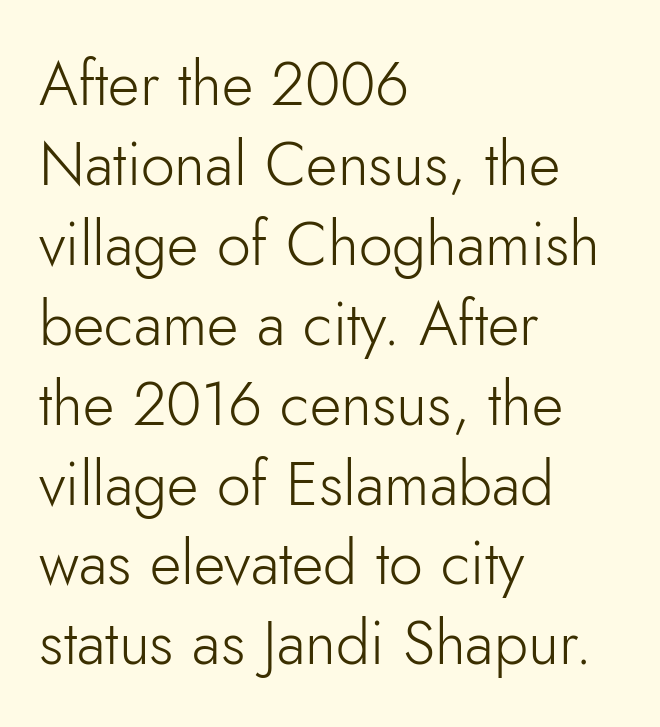
A sans-serif font was chosen for this passage. This is not heavy type; no bold has been used. The passage is arranged the way most books set body copy — flush left. If you measured baseline to baseline, you'd find a middling distance. The horizontal fit of the characters is conventional and even. The lettering holds an erect, upright posture throughout.
